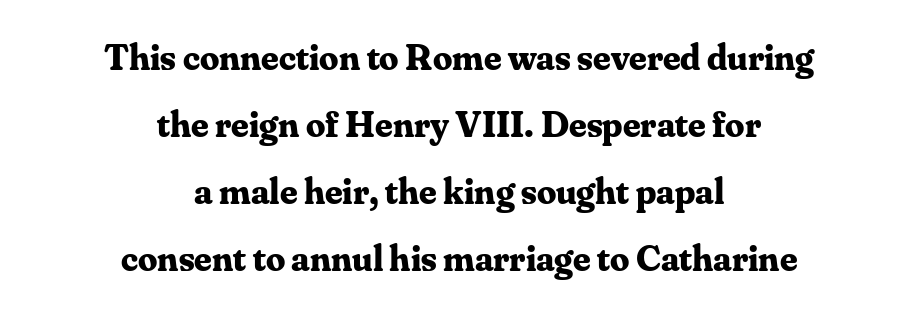
{"serif": "yes", "italic": "no", "bold": "yes", "weight": "bold", "width": "normal", "stroke_contrast": "medium", "x_height": "small", "monospaced": "no", "underline": "no", "align": "center", "line_spacing_ratio": 1.76, "letter_spacing": "normal", "letter_spacing_em": 0.0, "glyph_px": 38}
